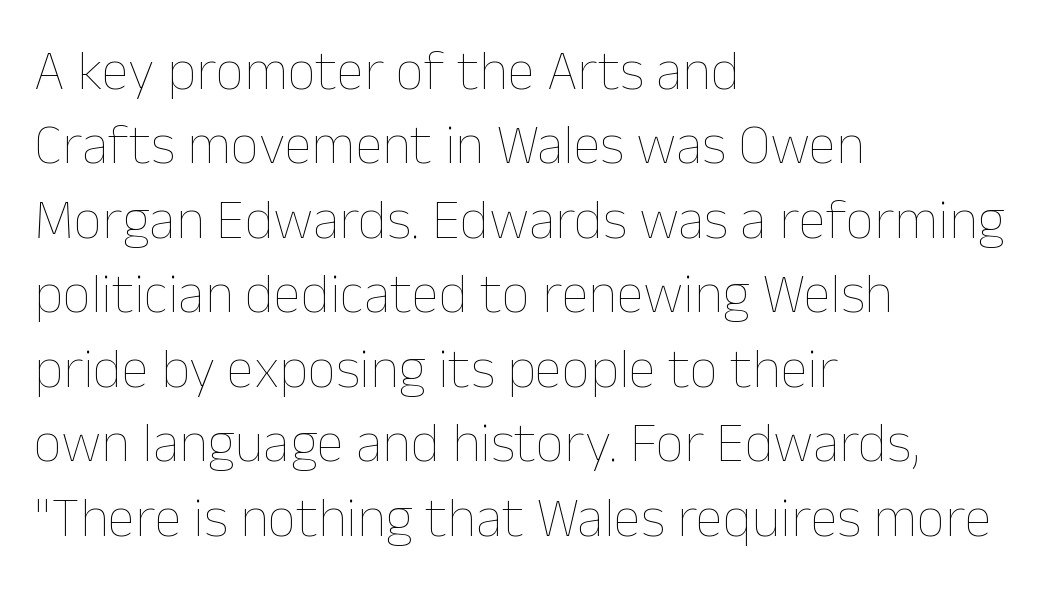
Casual observation: everything's shoved over to the left. The rows are spaced the way most documents space them. Check the space under the baseline: it is left empty. Weight: not bold — regular or lighter. In terms of letterspacing, this is plain default setting.
